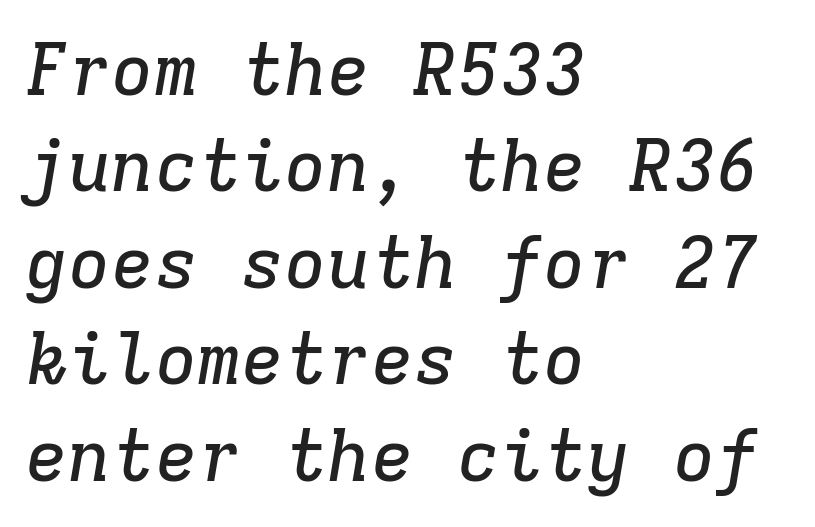
The image shows 72 px serif type, italic (leaning right), monospaced; set left-aligned, normal line spacing (1.34x), normal letter spacing, not underlined; low stroke contrast and a medium x-height.
